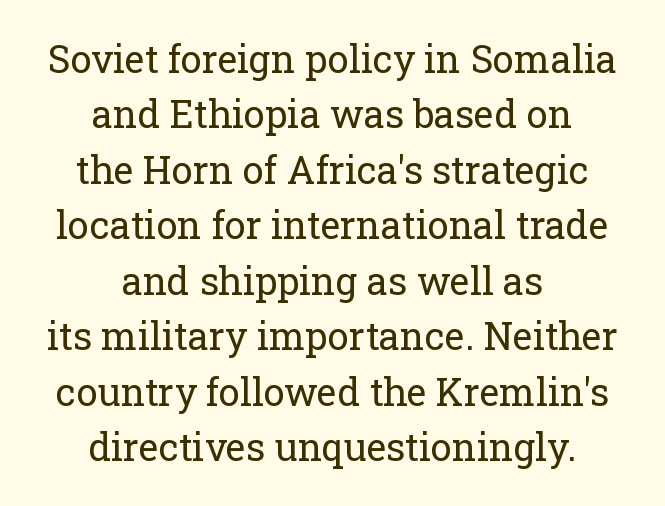
Typographically, this falls in the serif category. Notice how the passage keeps no hard edge, just a central spine. Normally led — the rows are evenly, conventionally spaced. The gap between lines stays unmarked. Letters have the restrained weight of plain body copy at most. A typesetter would call this zero additional tracking.
